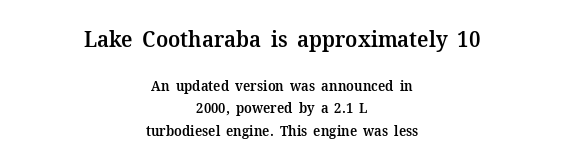
Honestly, the letter spacing is just normal — you wouldn't notice it. Compared with an ordinary text face, these strokes are moderately heavier — a semibold. The type sits square on the baseline with zero lean. Note: larger setting up top, smaller setting below.
